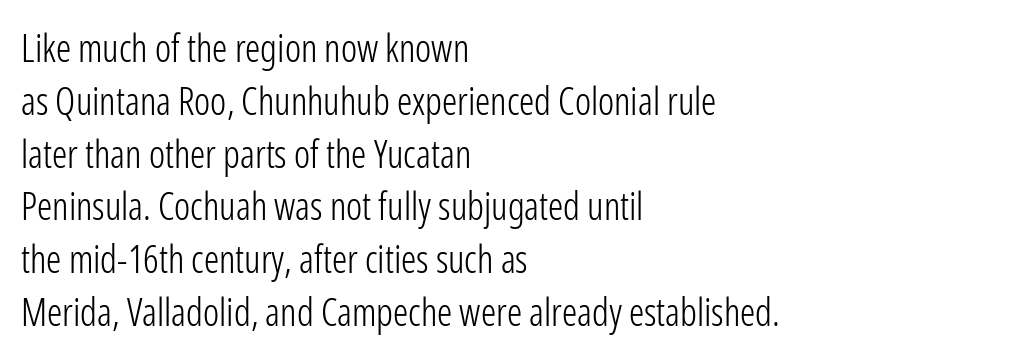
This rendering leaves character spacing at its baseline value. Each stroke keeps to a modest, everyday thickness or less. How would I describe the line gaps? Plain and ordinary. Quick note: underline off. The lines are quadded left.
